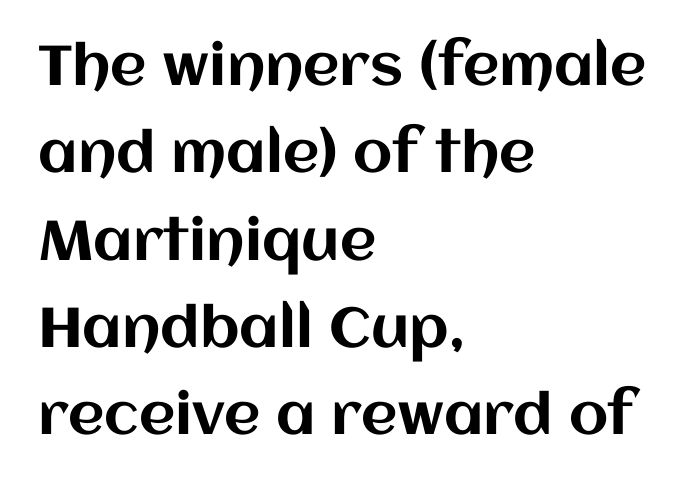
Line starts are locked; line ends wander. You can tell it's not italic because the verticals are truly vertical. Glyph-to-glyph distance matches everyday printed text. The block of text has a typical density, with ordinary space between rows. The string is rendered with underlining switched off.
